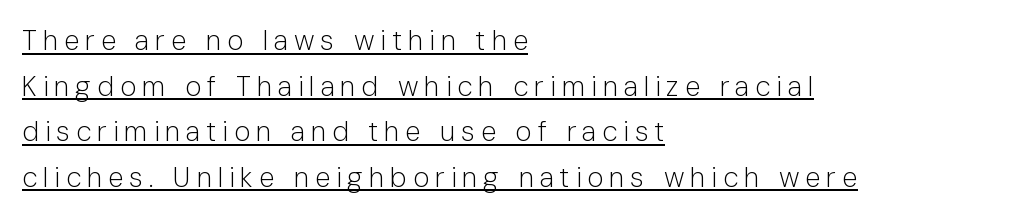
The image shows 28 px light sans-serif type, upright; set left-aligned, normal line spacing (1.63x), unusually wide letter spacing (+0.21 em), underlined; low stroke contrast and a medium x-height.
